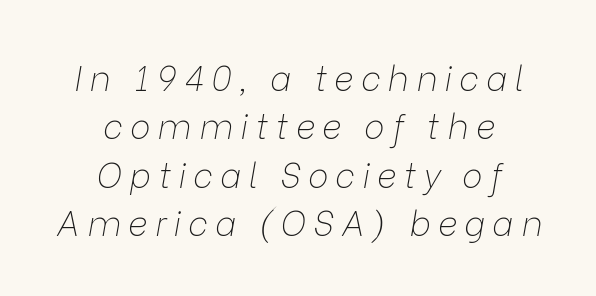
The image shows 34 px thin type, italic (leaning right); set centered, normal line spacing (1.42x), unusually wide letter spacing (+0.22 em), not underlined; low stroke contrast and a medium x-height.
